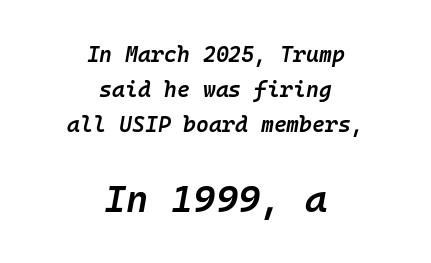
{"italic": "yes", "lean": "right", "slant_degrees": 10, "bold": "semi", "weight": "semibold", "width": "normal", "stroke_contrast": "low", "x_height": "medium", "monospaced": "yes", "underline": "no", "align": "center", "line_spacing": "normal", "line_spacing_ratio": 1.59, "letter_spacing": "normal", "letter_spacing_em": 0.0, "larger_block": "second", "size_ratio": 1.73, "glyph_px": 38}
